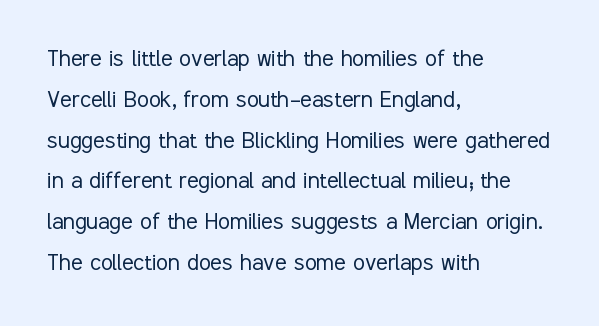
Q: Is the text bold? A: No.
Q: Is the text italic (slanted)? A: No, it is upright.
Q: Is the text underlined? A: No.
Q: How is the paragraph aligned? A: Left-aligned.
Q: Is the spacing between letters normal or unusually wide? A: Normal.
Q: Is the spacing between lines tight, normal or loose? A: Normal.
